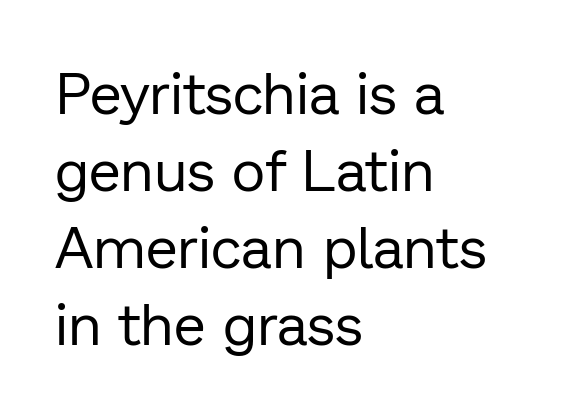
Does extra space separate the letters? No, they use regular spacing. Regarding serifs, this sample does without them. Ink coverage per letter is moderate at most. These lines are rendered in a variable-pitch font. Leftover space on each line is placed entirely after the last word.
